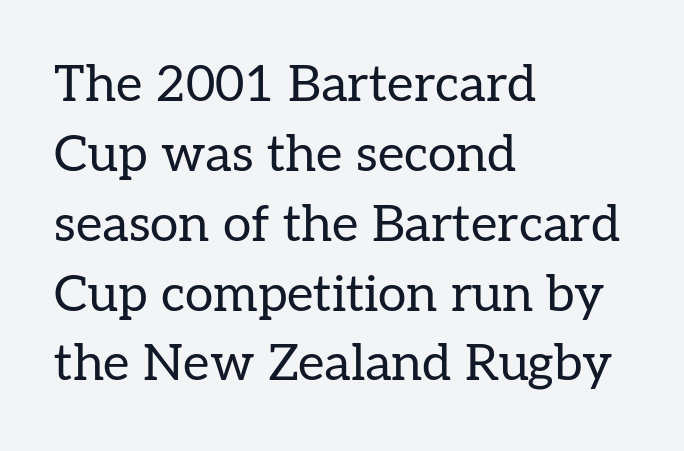
Q: Is the text bold? A: No.
Q: Is the text italic (slanted)? A: No, it is upright.
Q: Is the typeface a serif or a sans-serif typeface? A: Serif.
Q: Is the text underlined? A: No.
Q: How is the paragraph aligned? A: Left-aligned.
Q: Is the spacing between letters normal or unusually wide? A: Normal.
Q: Is the spacing between lines tight, normal or loose? A: Normal.
Q: Width (condensed, normal, or wide)? A: Normal.
Q: Stroke contrast? A: Low.
Q: x-height? A: Medium.
Q: Monospaced? A: No.
